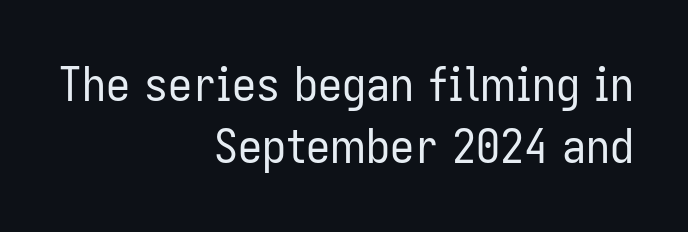
{"serif": "no", "italic": "no", "bold": "no", "weight": "regular", "width": "condensed", "stroke_contrast": "low", "x_height": "medium", "monospaced": "no", "underline": "no", "align": "right", "line_spacing": "normal", "line_spacing_ratio": 1.3, "letter_spacing": "normal", "letter_spacing_em": 0.0, "glyph_px": 48}
